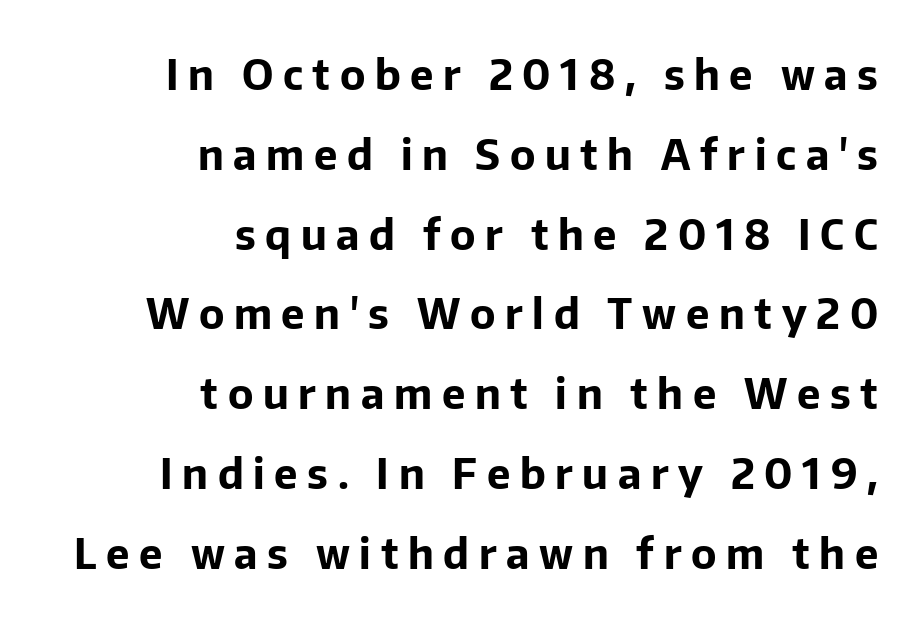
This is roman type, the default non-slanted kind. This sample trades compactness for vertical openness between lines. No word sits above an underline. Spacing verdict: proportional, widths tailored to each character.
